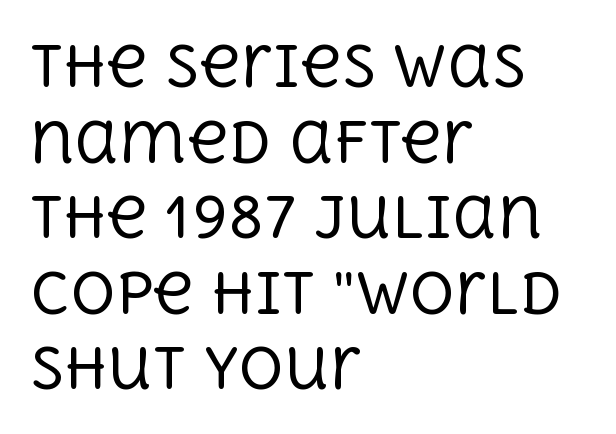
The image shows 56 px regular-weight serif type, upright; set left-aligned, normal line spacing (1.35x), normal letter spacing, not underlined; a large x-height.
